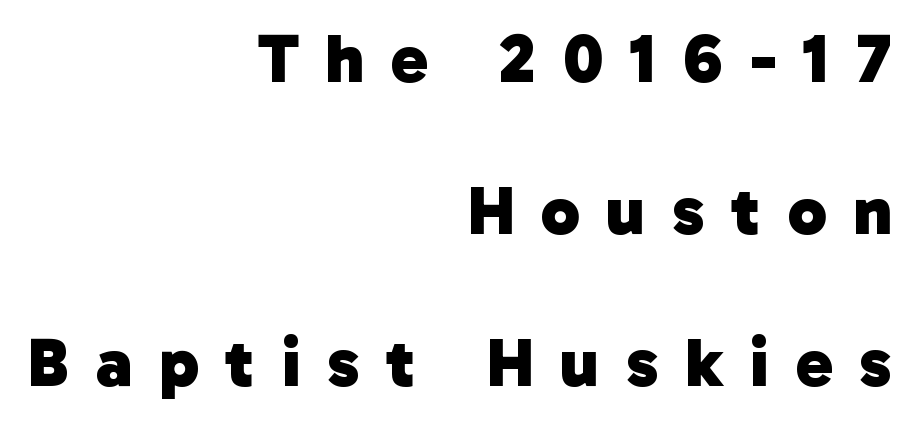
{"serif": "no", "bold": "yes", "weight": "heavy", "width": "normal", "stroke_contrast": "low", "x_height": "medium", "monospaced": "no", "underline": "no", "align": "right", "line_spacing": "loose", "line_spacing_ratio": 2.17, "letter_spacing": "wide", "letter_spacing_em": 0.38, "glyph_px": 70}
